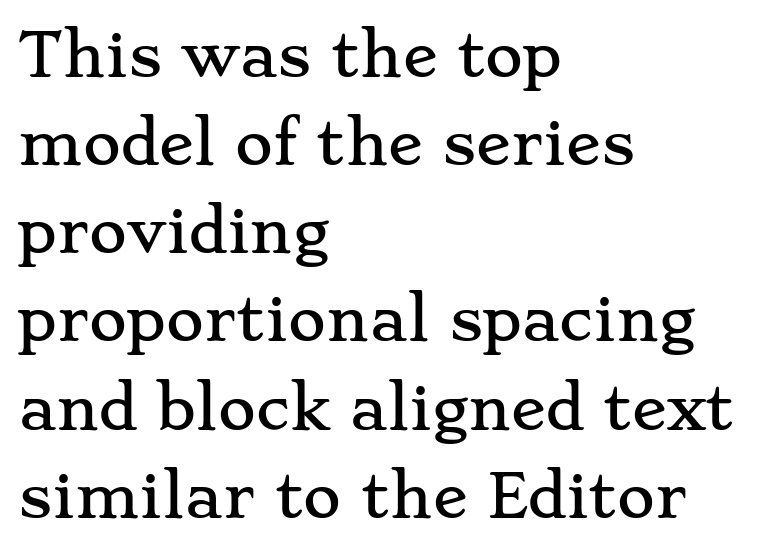
Q: Is the text italic (slanted)? A: No, it is upright.
Q: Is the typeface a serif or a sans-serif typeface? A: Serif.
Q: Is the text underlined? A: No.
Q: How is the paragraph aligned? A: Left-aligned.
Q: Is the spacing between letters normal or unusually wide? A: Normal.
Q: Is the spacing between lines tight, normal or loose? A: Normal.
Q: Width (condensed, normal, or wide)? A: Wide.
Q: Stroke contrast? A: Low.
Q: x-height? A: Small.
Q: Monospaced? A: No.
